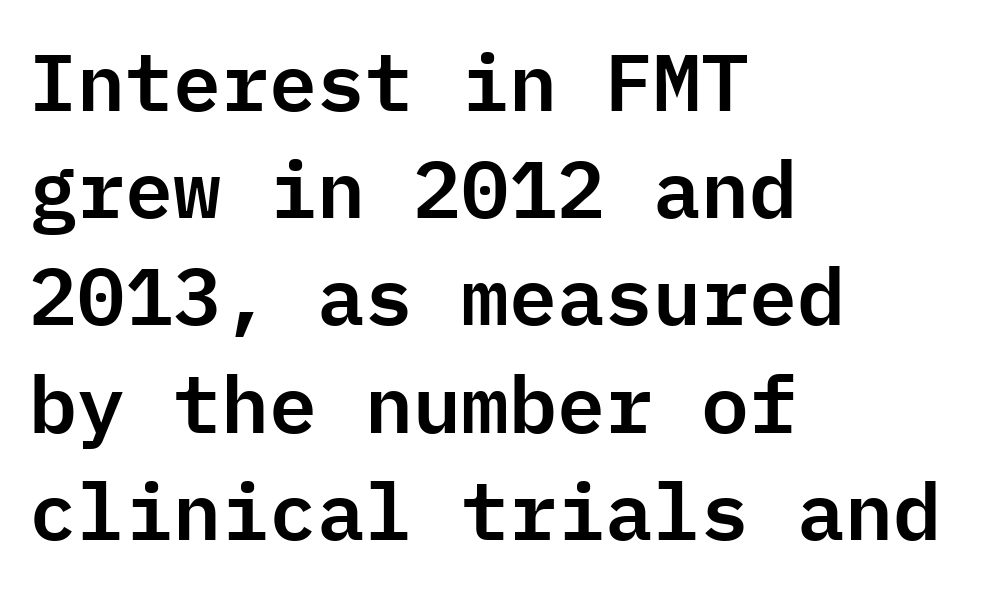
Q: Is the text italic (slanted)? A: No, it is upright.
Q: Is the typeface a serif or a sans-serif typeface? A: Sans-serif.
Q: Is the text underlined? A: No.
Q: How is the paragraph aligned? A: Left-aligned.
Q: Is the spacing between letters normal or unusually wide? A: Normal.
Q: Is the spacing between lines tight, normal or loose? A: Normal.
Q: Width (condensed, normal, or wide)? A: Normal.
Q: Stroke contrast? A: Low.
Q: x-height? A: Medium.
Q: Monospaced? A: Yes.
